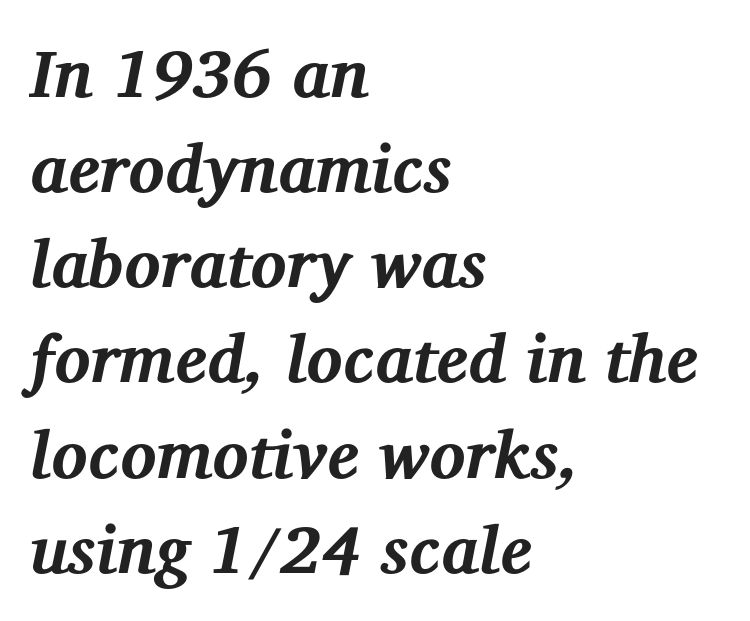
Q: Is the text bold? A: Yes.
Q: Is the text italic (slanted)? A: Yes, it leans right by about 12 degrees.
Q: Is the typeface a serif or a sans-serif typeface? A: Serif.
Q: Is the text underlined? A: No.
Q: How is the paragraph aligned? A: Left-aligned.
Q: Is the spacing between letters normal or unusually wide? A: Normal.
Q: Is the spacing between lines tight, normal or loose? A: Normal.
Q: Width (condensed, normal, or wide)? A: Normal.
Q: Stroke contrast? A: Medium.
Q: x-height? A: Medium.
Q: Monospaced? A: No.
